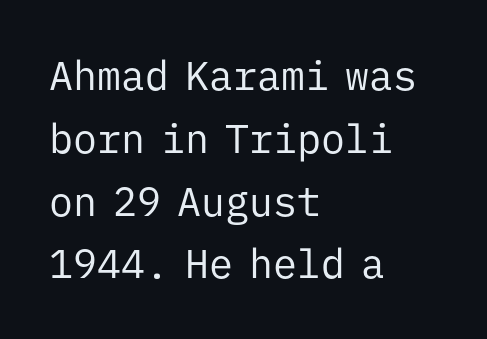
{"serif": "no", "italic": "no", "bold": "no", "weight": "regular", "width": "normal", "stroke_contrast": "low", "x_height": "medium", "monospaced": "yes", "underline": "no", "align": "left", "line_spacing": "normal", "line_spacing_ratio": 1.57, "letter_spacing": "normal", "letter_spacing_em": 0.0, "glyph_px": 40}
